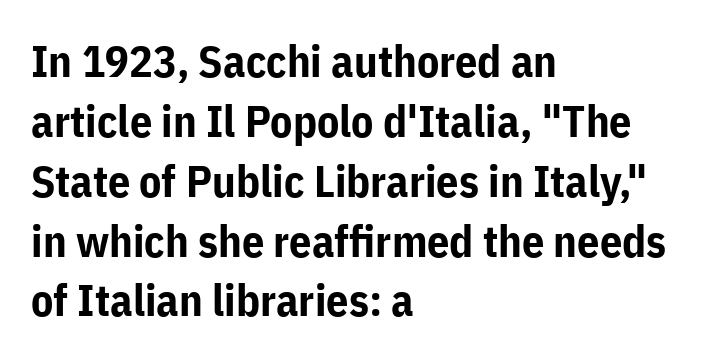
Evenly set lines give the paragraph a standard silhouette. A bare baseline throughout the passage. Here the glyphs are tracked normally, forming tight word shapes. When letters stand straight like this, we call the style roman or upright. The paragraph shown leans on its left margin.
